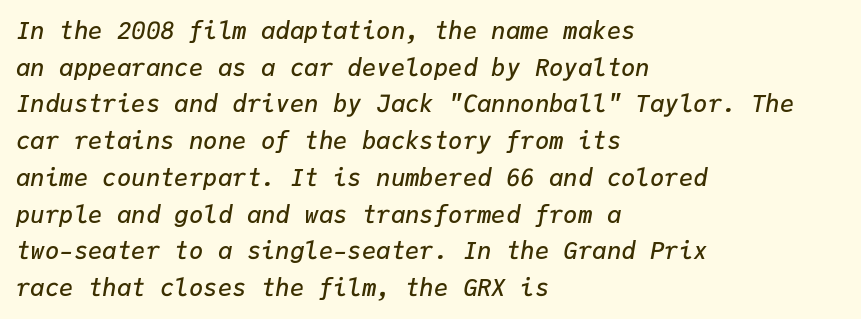
The image shows 24 px text type, italic (leaning right); set left-aligned, normal line spacing (1.53x), normal letter spacing, not underlined.
